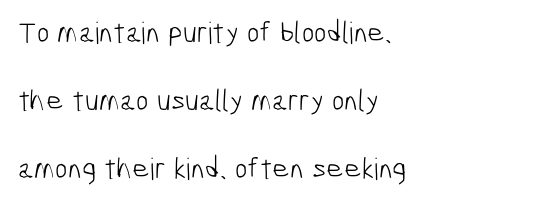
Q: Is the text bold? A: No.
Q: Is the typeface a serif or a sans-serif typeface? A: Sans-serif.
Q: Is the text underlined? A: No.
Q: How is the paragraph aligned? A: Left-aligned.
Q: Is the spacing between letters normal or unusually wide? A: Normal.
Q: Is the spacing between lines tight, normal or loose? A: Loose.
Q: Width (condensed, normal, or wide)? A: Condensed.
Q: Stroke contrast? A: Low.
Q: x-height? A: Medium.
Q: Monospaced? A: No.
